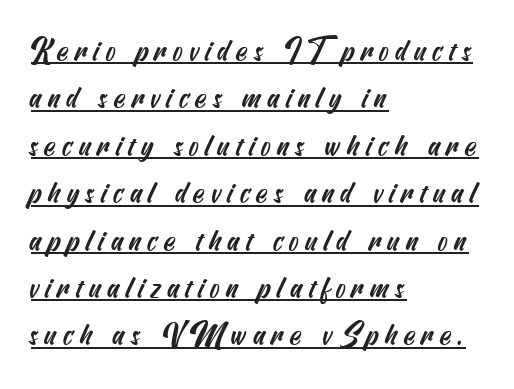
{"serif": "no", "width": "condensed", "stroke_contrast": "medium", "x_height": "small", "underline": "yes", "align": "left", "line_spacing": "normal", "line_spacing_ratio": 1.58, "letter_spacing": "wide", "letter_spacing_em": 0.2, "glyph_px": 30}
